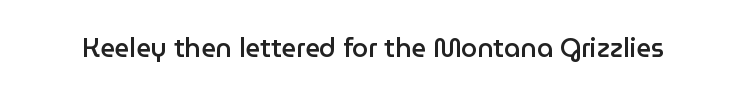
Ascenders rise straight up at ninety degrees. The typesetting leans somewhat heavy: a semibold. Observe the ordinary spacing: letters are neighbours, not strangers. Only glyphs here, with clear space below each row.
